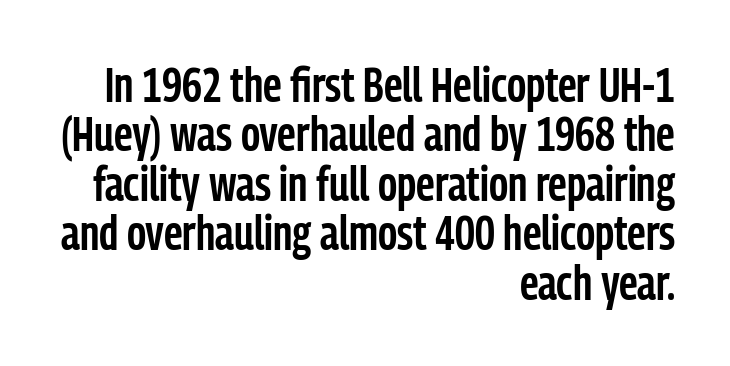
Q: Is the text bold? A: Semi-bold.
Q: Is the text italic (slanted)? A: No, it is upright.
Q: Is the typeface a serif or a sans-serif typeface? A: Sans-serif.
Q: Is the text underlined? A: No.
Q: How is the paragraph aligned? A: Right-aligned.
Q: Is the spacing between letters normal or unusually wide? A: Normal.
Q: Is the spacing between lines tight, normal or loose? A: Tight.
Q: Width (condensed, normal, or wide)? A: Condensed.
Q: Stroke contrast? A: Low.
Q: x-height? A: Medium.
Q: Monospaced? A: No.
